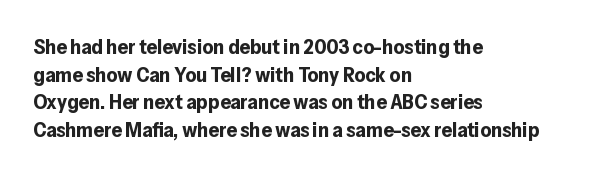
{"italic": "no", "bold": "yes", "underline": "no", "align": "left", "line_spacing": "normal", "line_spacing_ratio": 1.32, "letter_spacing": "normal", "letter_spacing_em": 0.0, "glyph_px": 21}
